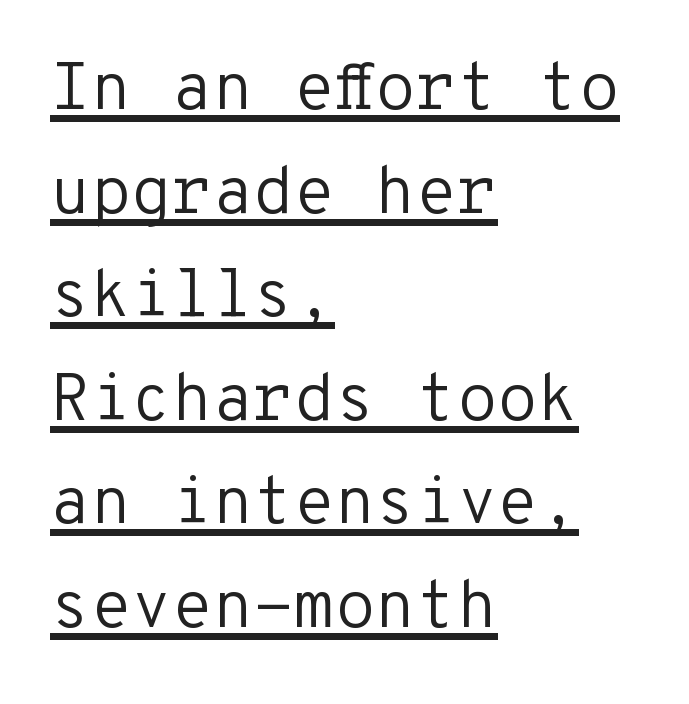
Here the glyphs are tracked normally, forming tight word shapes. A rule runs beneath these lines of type. The passage is arranged the way most books set body copy — flush left. A roman cut, with each character standing at attention.
